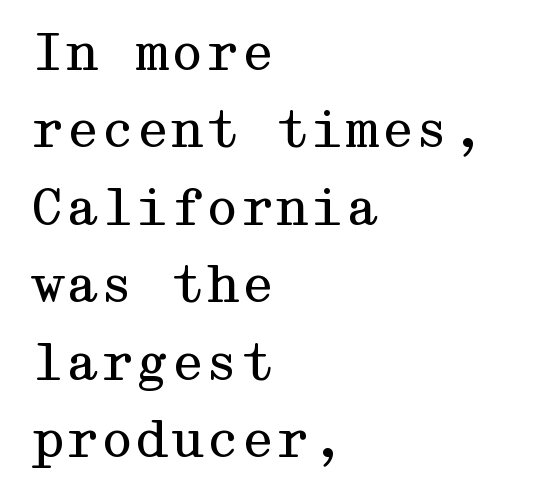
The image shows 50 px regular-weight, wide serif type, upright; set left-aligned, normal line spacing (1.55x), normal letter spacing, not underlined; medium stroke contrast and a medium x-height.
